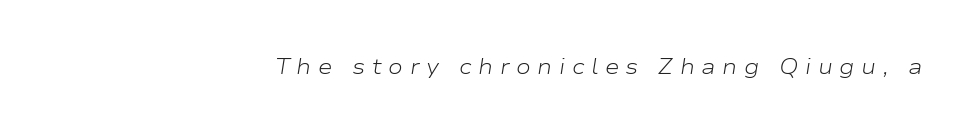
Q: Is the text bold? A: No.
Q: Is the text italic (slanted)? A: Yes, it leans right by about 9 degrees.
Q: Is the text underlined? A: No.
Q: How is the paragraph aligned? A: Right-aligned.
Q: Is the spacing between letters normal or unusually wide? A: Unusually wide.
